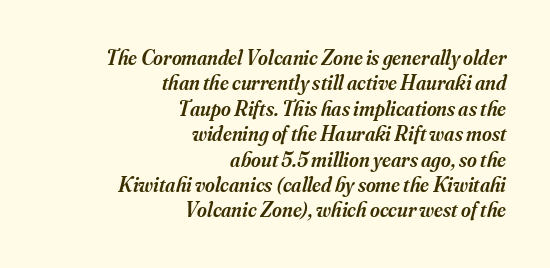
The image shows 21 px text type, italic (leaning right); set right-aligned, line spacing 1.21x, normal letter spacing, not underlined.
